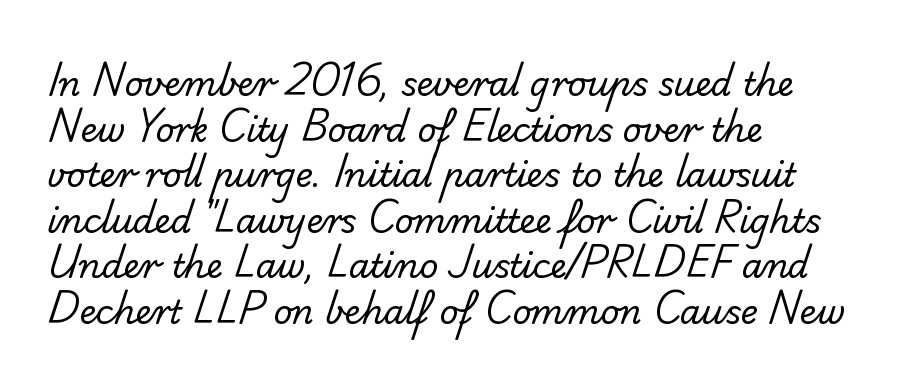
The image shows 33 px regular-weight sans-serif type; set left-aligned, normal line spacing (1.38x), normal letter spacing, not underlined; low stroke contrast and a small x-height.
